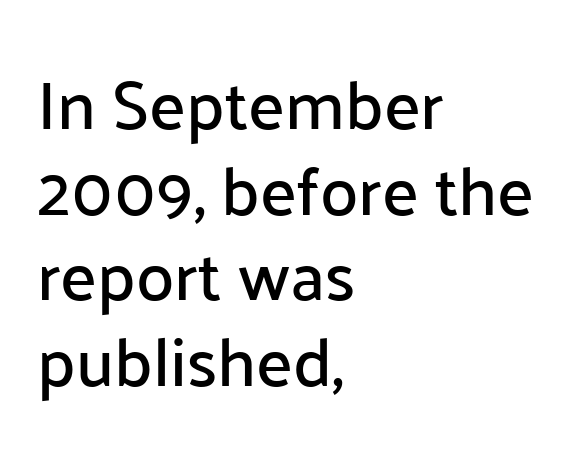
The image shows 69 px sans-serif type, upright; set left-aligned, line spacing 1.24x, normal letter spacing, not underlined; low stroke contrast and a medium x-height.
